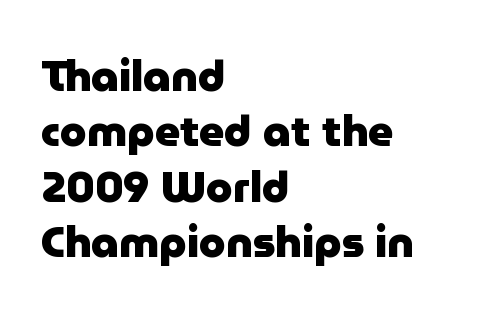
Q: Is the text bold? A: Yes.
Q: Is the text italic (slanted)? A: No, it is upright.
Q: Is the typeface a serif or a sans-serif typeface? A: Sans-serif.
Q: Is the text underlined? A: No.
Q: How is the paragraph aligned? A: Left-aligned.
Q: Is the spacing between letters normal or unusually wide? A: Normal.
Q: Is the spacing between lines tight, normal or loose? A: Normal.
Q: Width (condensed, normal, or wide)? A: Normal.
Q: Stroke contrast? A: Low.
Q: x-height? A: Medium.
Q: Monospaced? A: No.
